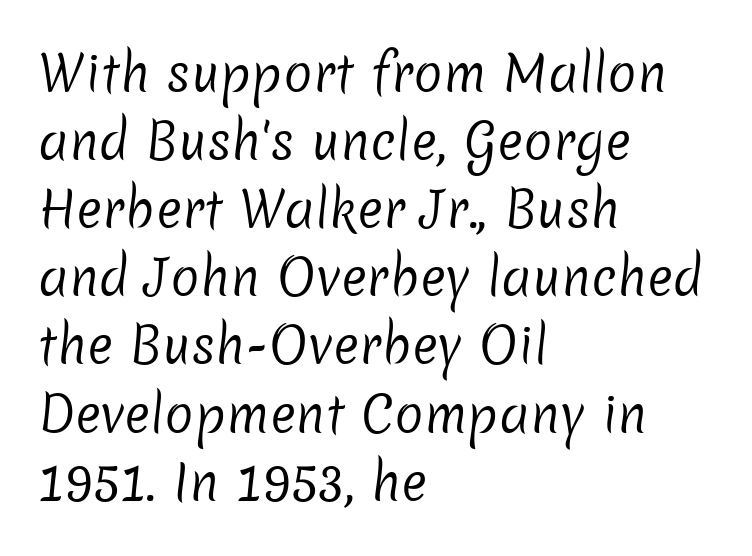
Heaviness? Minimal to ordinary, like unemphasized prose. Does the copy run flush right? No — it runs flush left. The passage shown is typed in a proportional face where columns would drift. Glance below the letters and you will spot only blank space. Observe the absence of serifs on each vertical stroke in this sample.
